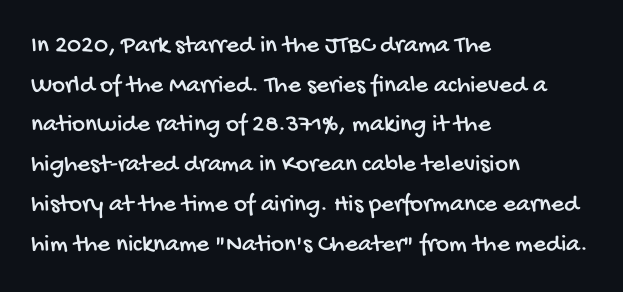
The image shows 25 px text type; set left-aligned, normal line spacing (1.59x), normal letter spacing, not underlined.
